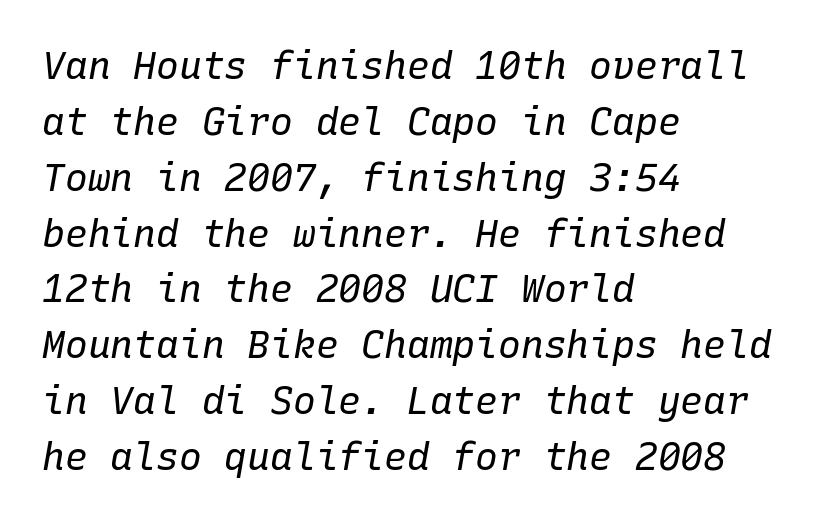
Q: Is the text bold? A: No.
Q: Is the text italic (slanted)? A: Yes, it leans right by about 10 degrees.
Q: Is the text underlined? A: No.
Q: How is the paragraph aligned? A: Left-aligned.
Q: Is the spacing between letters normal or unusually wide? A: Normal.
Q: Is the spacing between lines tight, normal or loose? A: Normal.
Q: Width (condensed, normal, or wide)? A: Normal.
Q: Stroke contrast? A: Low.
Q: x-height? A: Medium.
Q: Monospaced? A: Yes.
